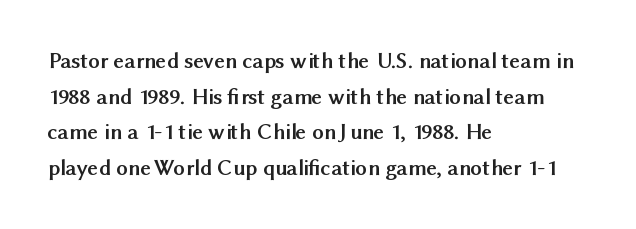
Is the block centered? No — it sits flush against the left margin. A full-strength bold gives these letters their thick strokes. The zone under the glyphs is completely vacant. This sample uses an upright cut, with every glyph sitting square on the baseline. The passage shown has conventional tracking throughout. The line-height multiplier appears to be the usual default.
